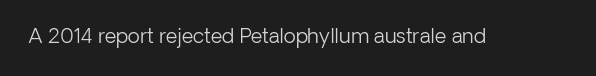
Q: Is the text bold? A: No.
Q: Is the text italic (slanted)? A: No, it is upright.
Q: Is the text underlined? A: No.
Q: Is the spacing between letters normal or unusually wide? A: Normal.
